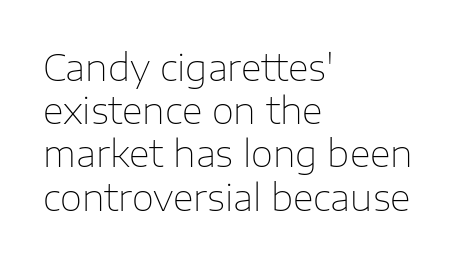
Q: Is the text bold? A: No.
Q: Is the text italic (slanted)? A: No, it is upright.
Q: Is the typeface a serif or a sans-serif typeface? A: Sans-serif.
Q: Is the text underlined? A: No.
Q: How is the paragraph aligned? A: Left-aligned.
Q: Is the spacing between letters normal or unusually wide? A: Normal.
Q: Width (condensed, normal, or wide)? A: Normal.
Q: Stroke contrast? A: Low.
Q: x-height? A: Medium.
Q: Monospaced? A: No.
